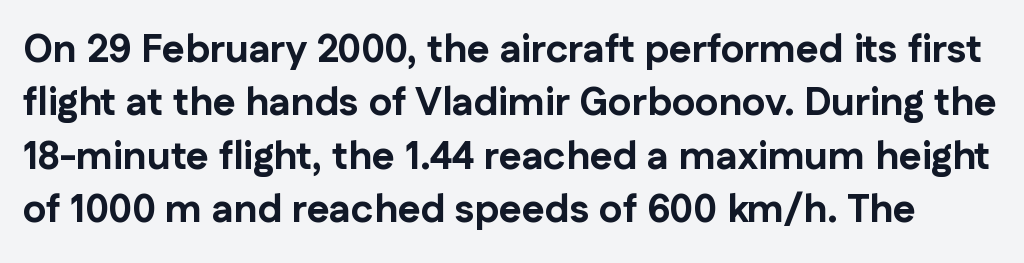
Q: Is the text bold? A: Yes.
Q: Is the text italic (slanted)? A: No, it is upright.
Q: Is the typeface a serif or a sans-serif typeface? A: Sans-serif.
Q: Is the text underlined? A: No.
Q: Is the spacing between letters normal or unusually wide? A: Normal.
Q: Is the spacing between lines tight, normal or loose? A: Normal.
Q: Width (condensed, normal, or wide)? A: Normal.
Q: Stroke contrast? A: Low.
Q: x-height? A: Medium.
Q: Monospaced? A: No.
